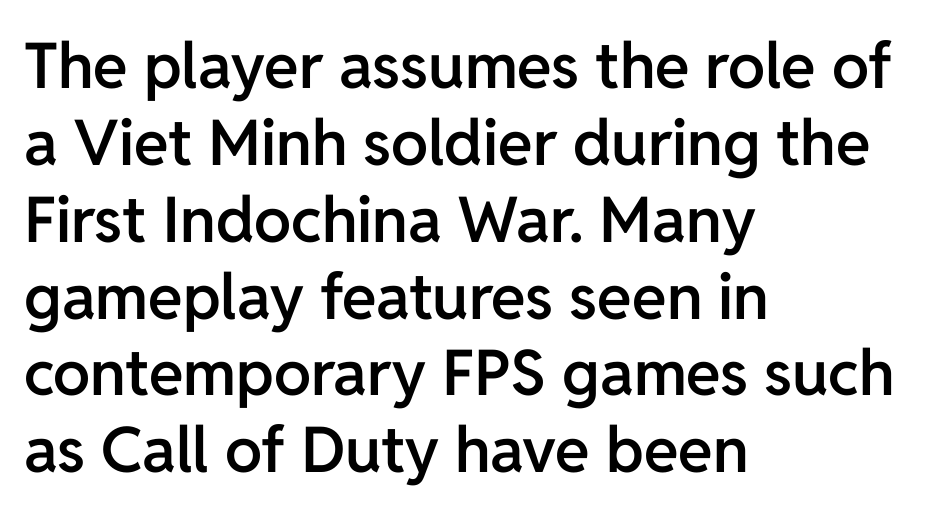
The specimen omits any rule beneath the text block's lines. The text block is weighted toward the left margin, trailing off unevenly rightward. Each letter keeps its own natural width here, so spacing adapts to shape. No feet cap the strokes, marking this as sans-serif type.
